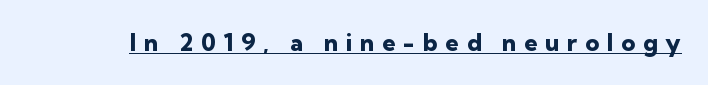
Q: Is the text bold? A: Yes.
Q: Is the text italic (slanted)? A: No, it is upright.
Q: Is the text underlined? A: Yes.
Q: Is the spacing between letters normal or unusually wide? A: Unusually wide.
